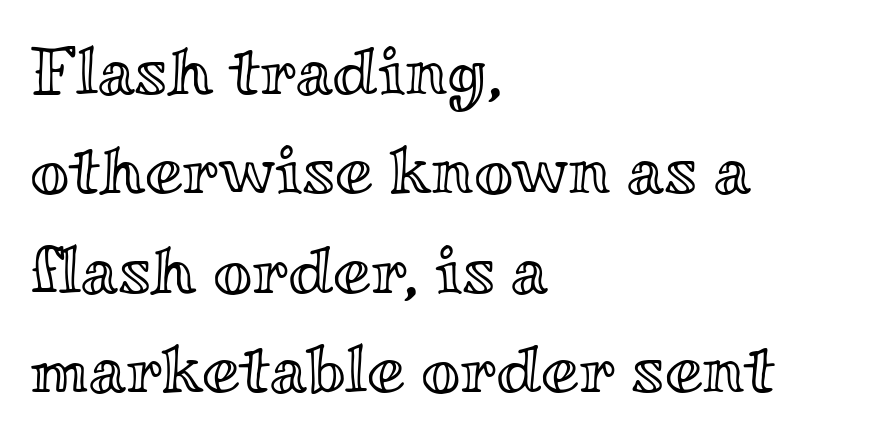
{"italic": "no", "width": "wide", "x_height": "small", "monospaced": "no", "underline": "no", "align": "left", "line_spacing": "normal", "line_spacing_ratio": 1.46, "letter_spacing": "normal", "letter_spacing_em": 0.0, "glyph_px": 68}
